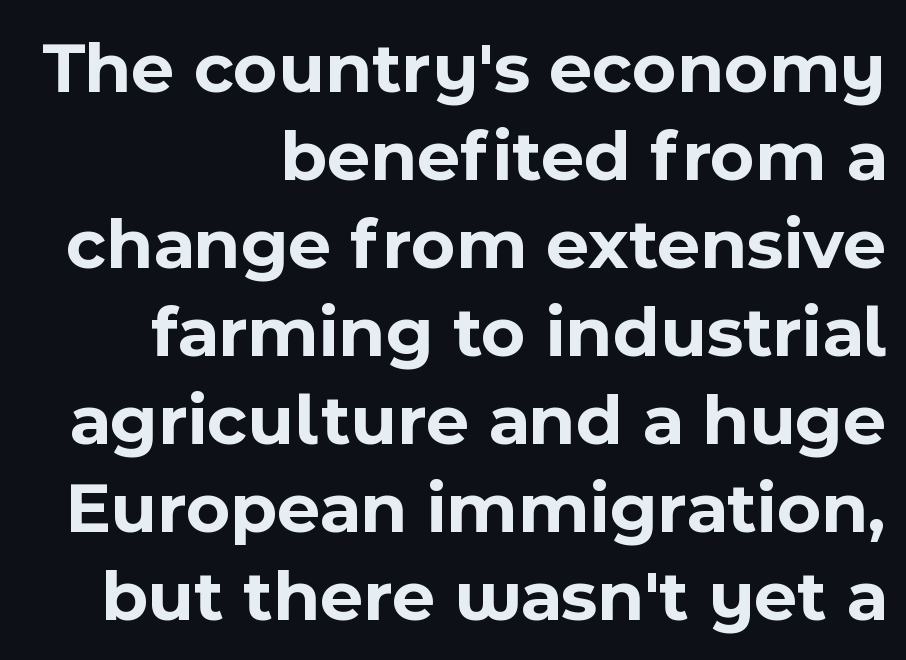
The image shows 74 px bold sans-serif type, upright; set right-aligned, line spacing 1.19x, normal letter spacing, not underlined; a medium x-height.
